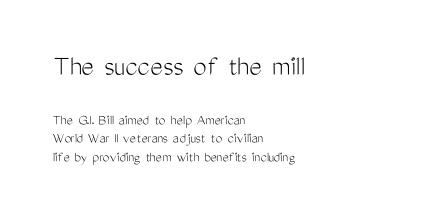
Glyph-to-glyph distance matches everyday printed text. If you drew a line through each stem, it would be perfectly vertical. Stroke terminals: plain, sans-serif. Compared with a typical body face, this is equally light or lighter still. Top chunk: large. Bottom chunk: small. The baseline area is clear.
